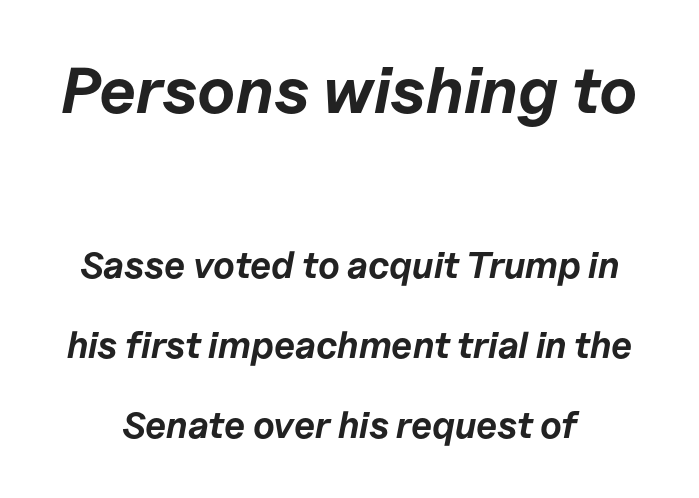
{"italic": "yes", "lean": "right", "slant_degrees": 11, "bold": "yes", "weight": "bold", "width": "normal", "stroke_contrast": "low", "x_height": "medium", "monospaced": "no", "underline": "no", "line_spacing": "loose", "line_spacing_ratio": 2.16, "letter_spacing": "normal", "letter_spacing_em": 0.0, "larger_block": "first", "size_ratio": 1.76, "glyph_px": 65}
